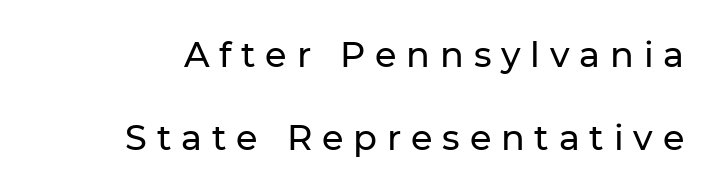
The image shows 35 px sans-serif type, upright; set loose line spacing (2.36x), unusually wide letter spacing (+0.28 em), not underlined; low stroke contrast and a medium x-height.
